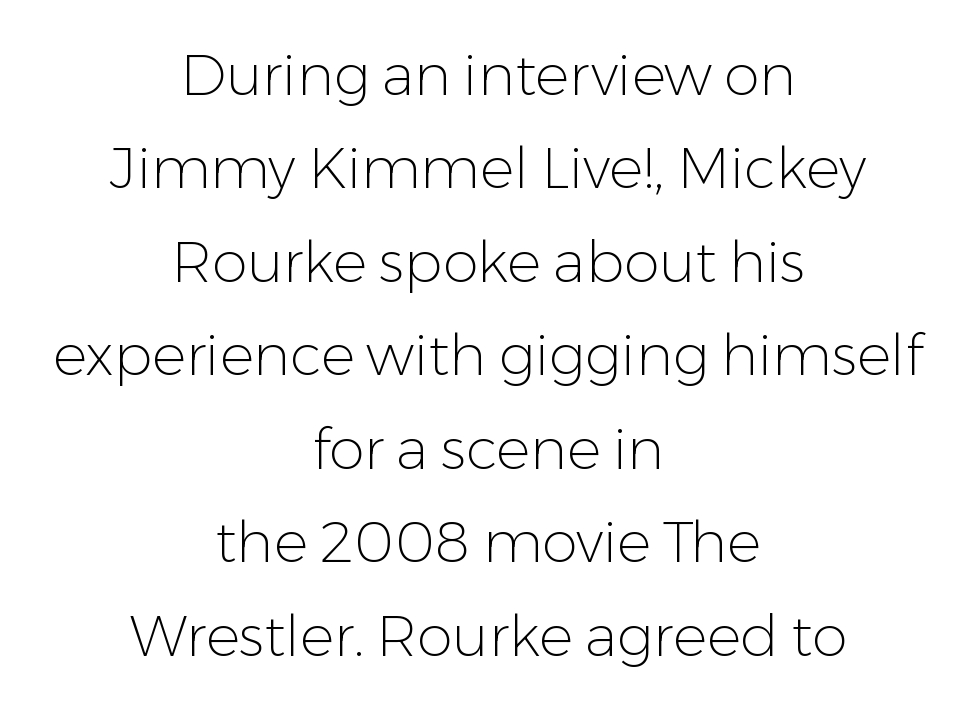
Is there much room between lines? A standard amount, neither cramped nor airy. Ink coverage per letter is moderate at most. A sans-serif font was chosen for this passage. In terms of posture, this sample is upright. This rendering leaves character spacing at its baseline value.
